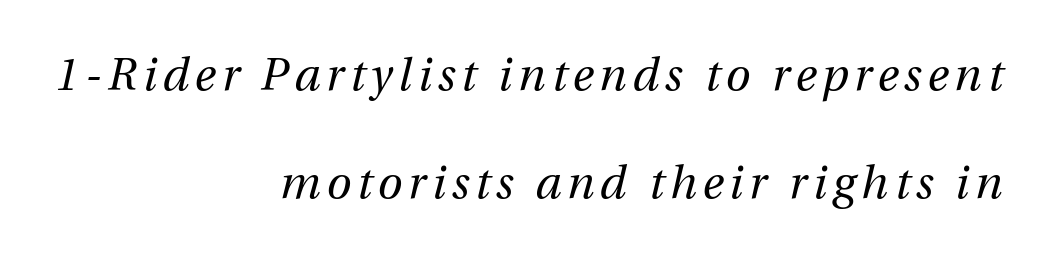
The image shows 45 px regular-weight type, italic (leaning right); set right-aligned, loose line spacing (2.39x), not underlined; medium stroke contrast and a medium x-height.
